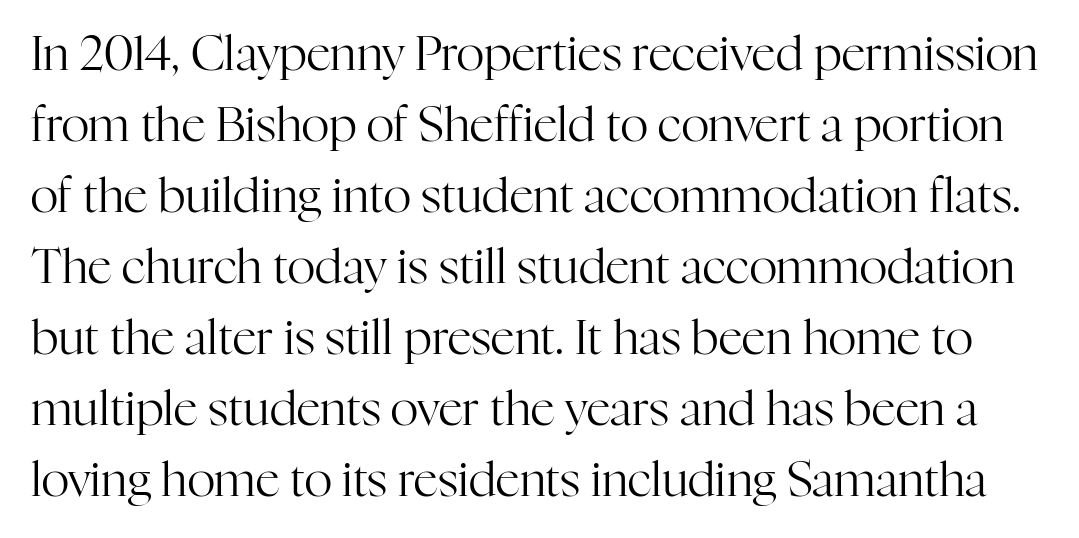
The image shows 48 px regular-weight serif type, upright; set normal line spacing (1.48x), normal letter spacing, not underlined; high stroke contrast and a medium x-height.
